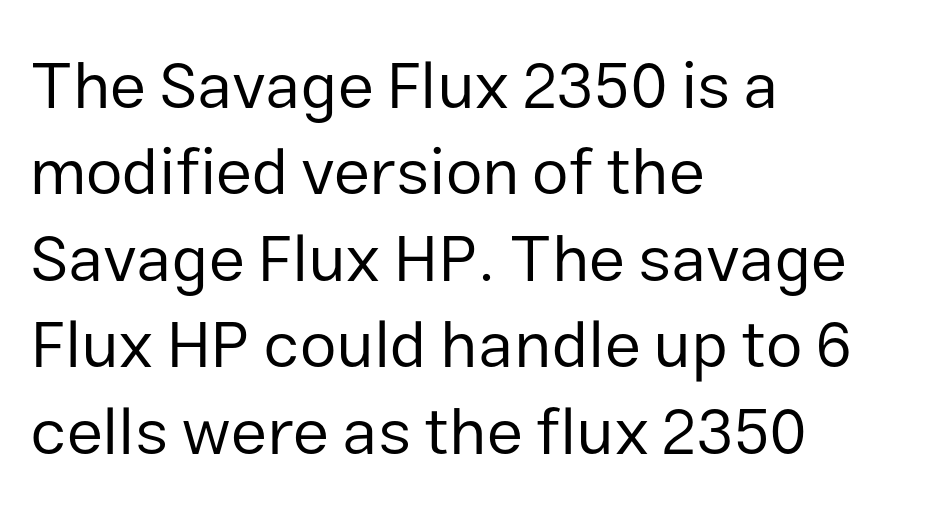
The image shows 66 px regular-weight sans-serif type, upright; set left-aligned, normal line spacing (1.31x), normal letter spacing, not underlined; low stroke contrast and a medium x-height.
